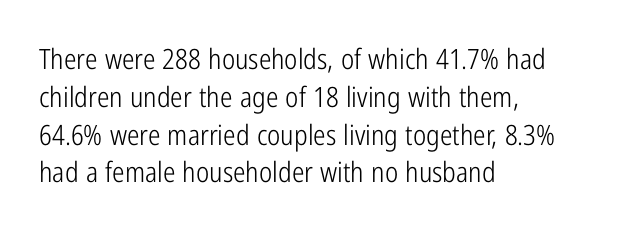
These lines are rendered in a variable-pitch font. The lettering stays uniformly vertical, giving the passage a roman look. Compared with typical paragraphs, the rows here are spaced about the same. Tracking here is standard; glyphs follow each other at the usual distance. The passage is arranged the way most books set body copy — flush left.
